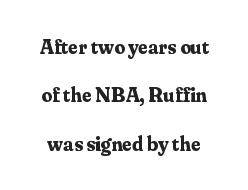
{"italic": "no", "bold": "yes", "underline": "no", "line_spacing": "loose", "line_spacing_ratio": 2.3, "letter_spacing": "normal", "letter_spacing_em": 0.0, "glyph_px": 21}
